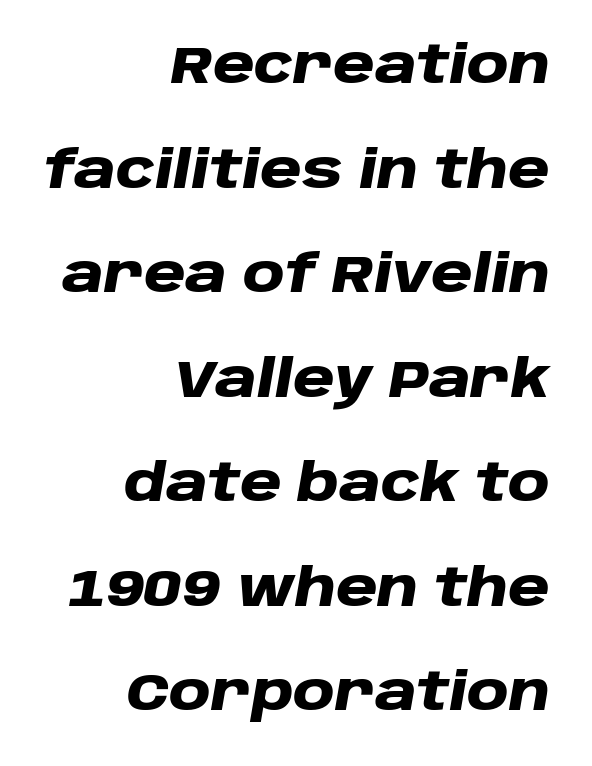
Here the designer chose a conventional face with non-uniform glyph widths. Loosely led — the rows are spread out. In terms of weight, the rendering is a true, heavy bold. All the whitespace from short lines collects on the left.
